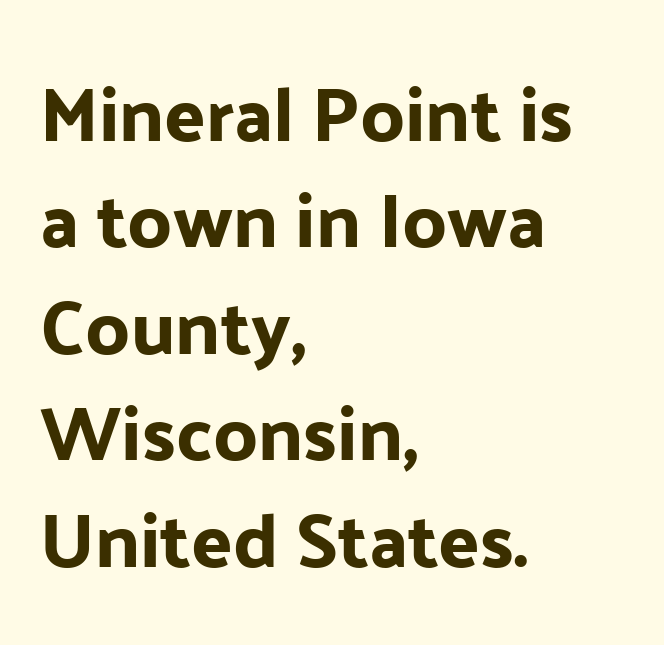
The image shows 76 px sans-serif type, upright; set left-aligned, normal line spacing (1.4x), normal letter spacing, not underlined; low stroke contrast and a medium x-height.
